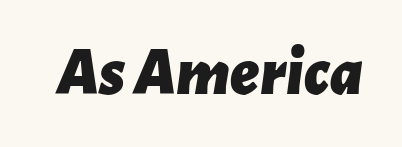
Looks like regular typesetting: each glyph gets only the width it needs. The gaps between neighbouring characters are ordinary and unremarkable. The sample has been set heavy, in full bold. Check under the words: just untouched page. Slanted lettering throughout.
